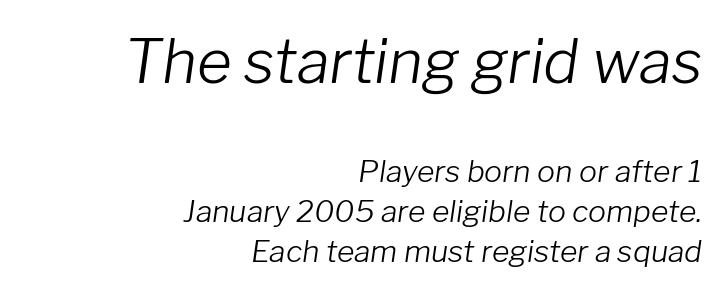
The typeface has the unassuming heft of standard copy or less. If you drew a ruler down the right edge, every line would touch it. Whoever set this made the first block the dominant, larger element. No extra tracking has been applied to these lines.
